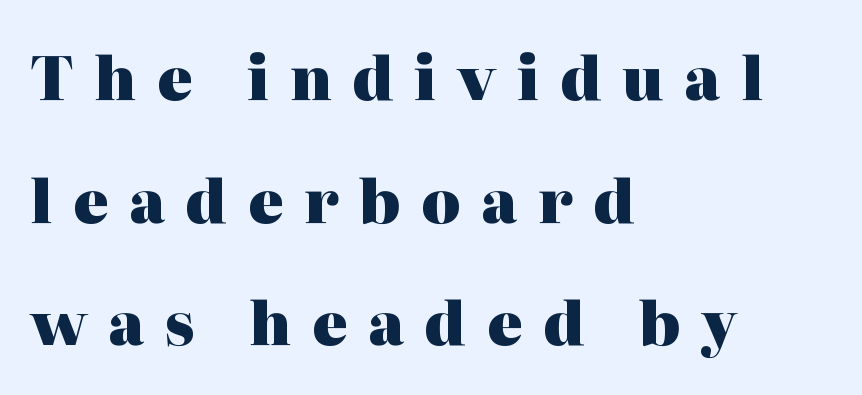
{"serif": "yes", "italic": "no", "bold": "yes", "weight": "heavy", "width": "normal", "stroke_contrast": "high", "x_height": "medium", "monospaced": "no", "underline": "no", "align": "left", "line_spacing": "loose", "line_spacing_ratio": 2.08, "letter_spacing": "wide", "letter_spacing_em": 0.35, "glyph_px": 59}
